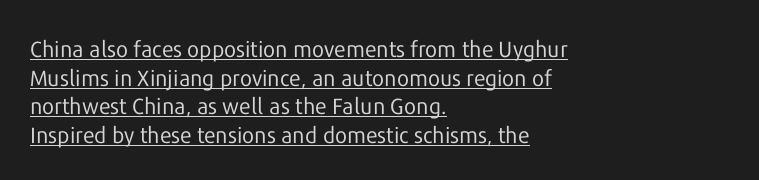
Q: Is the text bold? A: No.
Q: Is the text italic (slanted)? A: No, it is upright.
Q: Is the text underlined? A: Yes.
Q: How is the paragraph aligned? A: Left-aligned.
Q: Is the spacing between letters normal or unusually wide? A: Normal.
Q: Is the spacing between lines tight, normal or loose? A: Normal.
